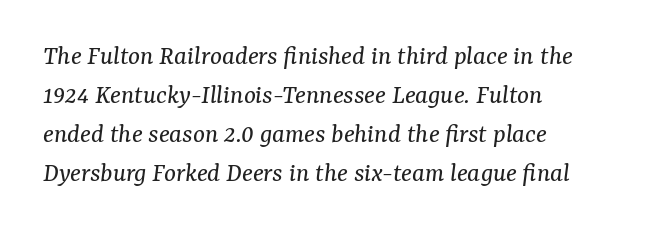
You could call the tracking neutral — neither tight nor loose. Think standard paragraph weight, or any step lighter than that. Emphasis-style slanted type is in use. A clean baseline with only descenders dipping below it.
